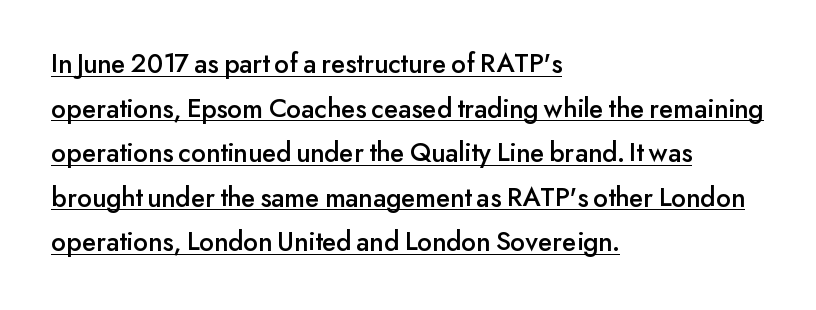
Caption: lettering with a line underneath. Think of a printed novel: that variable character pitch is what you see here. What stands out about the letter spacing? Nothing — it is the standard amount. Classification — sans serif. The font's upright variant was chosen for this text.
